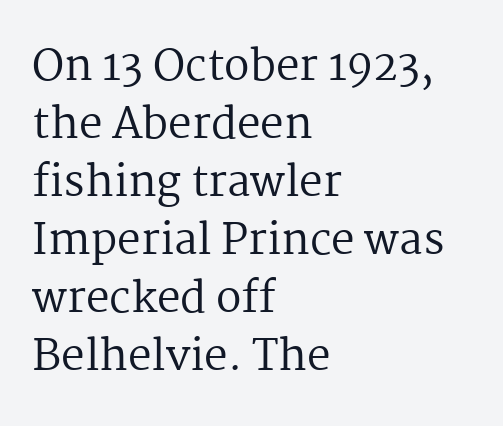
Q: Is the text bold? A: No.
Q: Is the text italic (slanted)? A: No, it is upright.
Q: Is the typeface a serif or a sans-serif typeface? A: Serif.
Q: Is the text underlined? A: No.
Q: How is the paragraph aligned? A: Left-aligned.
Q: Is the spacing between letters normal or unusually wide? A: Normal.
Q: Is the spacing between lines tight, normal or loose? A: Normal.
Q: Width (condensed, normal, or wide)? A: Normal.
Q: Stroke contrast? A: Medium.
Q: x-height? A: Medium.
Q: Monospaced? A: No.
